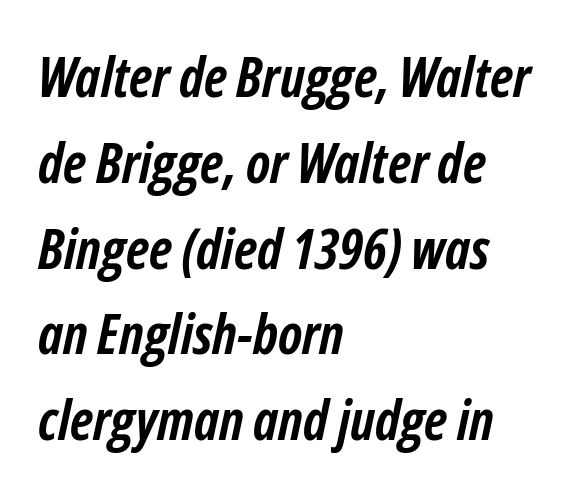
The image shows 55 px semibold, condensed type, italic (leaning right); set left-aligned, normal line spacing (1.56x), normal letter spacing, not underlined; low stroke contrast and a medium x-height.
